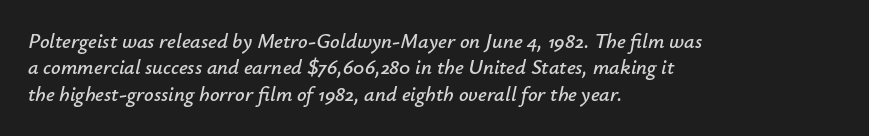
The image shows 21 px text type, italic (leaning right); set left-aligned, normal line spacing (1.26x), normal letter spacing, not underlined.
